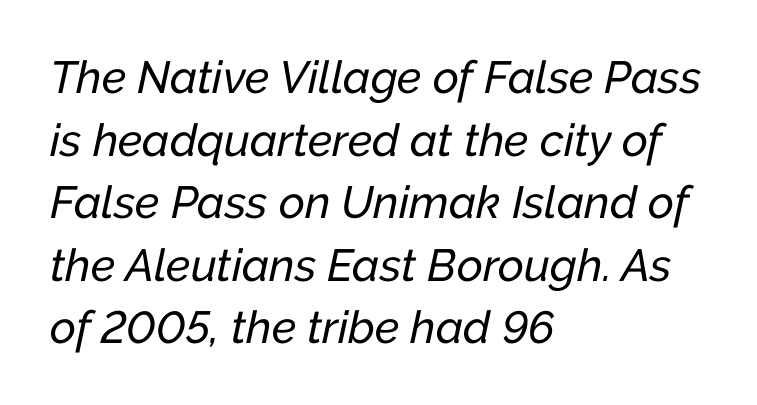
Q: Is the text italic (slanted)? A: Yes, it leans right by about 12 degrees.
Q: Is the text underlined? A: No.
Q: How is the paragraph aligned? A: Left-aligned.
Q: Is the spacing between letters normal or unusually wide? A: Normal.
Q: Is the spacing between lines tight, normal or loose? A: Normal.
Q: Width (condensed, normal, or wide)? A: Normal.
Q: Stroke contrast? A: Low.
Q: x-height? A: Medium.
Q: Monospaced? A: No.
